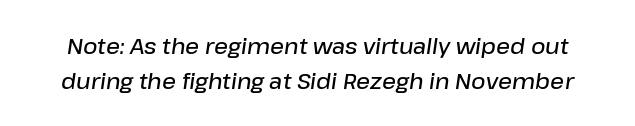
Q: Is the text bold? A: Semi-bold.
Q: Is the text italic (slanted)? A: Yes, it leans right by about 8 degrees.
Q: Is the text underlined? A: No.
Q: Is the spacing between letters normal or unusually wide? A: Normal.
Q: Is the spacing between lines tight, normal or loose? A: Normal.
